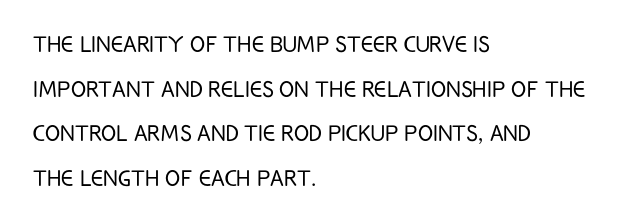
The image shows 28 px light, condensed sans-serif type, upright; set left-aligned, normal line spacing (1.59x), normal letter spacing, not underlined; low stroke contrast and a large x-height.
